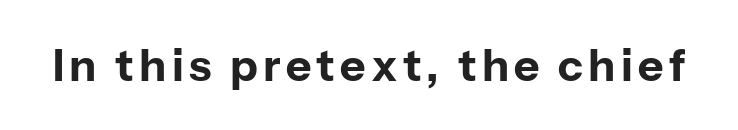
This sample has the flowing, uneven cadence of proportional lettering. The letters stand upright; this is a roman face. What weight is shown? A full bold with thick strokes. Type style note: lacks serifs.
